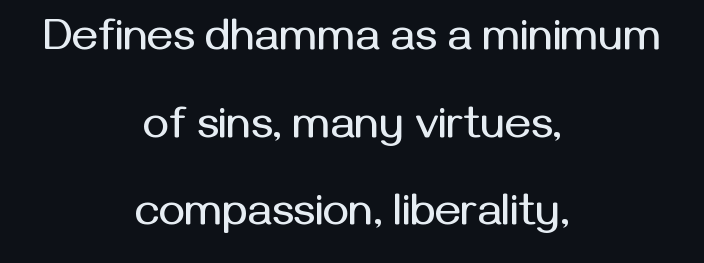
{"serif": "no", "italic": "no", "width": "normal", "stroke_contrast": "medium", "x_height": "medium", "monospaced": "no", "underline": "no", "align": "center", "line_spacing": "loose", "line_spacing_ratio": 1.99, "letter_spacing": "normal", "letter_spacing_em": 0.0, "glyph_px": 44}
